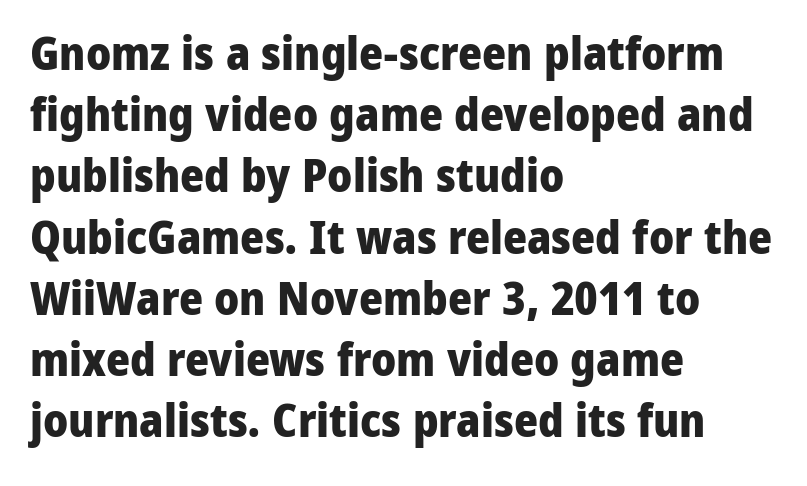
Spacing verdict: proportional, widths tailored to each character. Typeset ragged right — the left edge is the straight one. Normally led — the rows are evenly, conventionally spaced. Italic: no, the glyphs are upright roman. Bold? Absolutely — the strokes are thick and heavy. How are the letters spaced? Ordinarily, with no added tracking.
